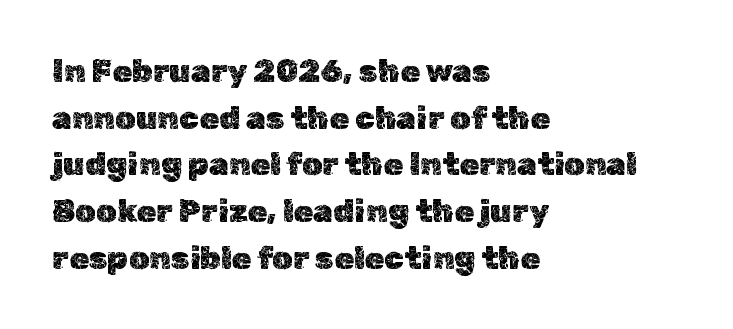
The image shows 32 px text type, upright; set left-aligned, normal line spacing (1.46x), normal letter spacing, not underlined; a medium x-height.
